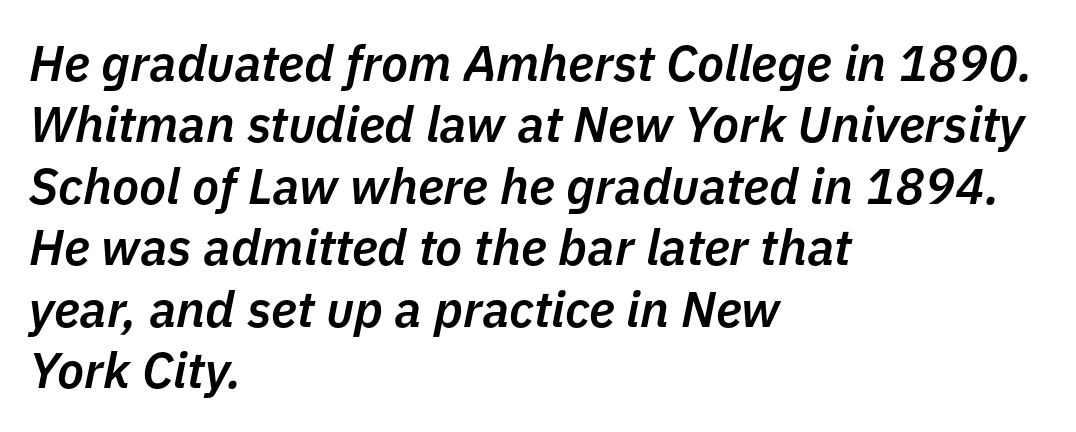
The image shows 50 px semibold type, italic (leaning right); set left-aligned, line spacing 1.23x, normal letter spacing, not underlined; low stroke contrast and a medium x-height.
